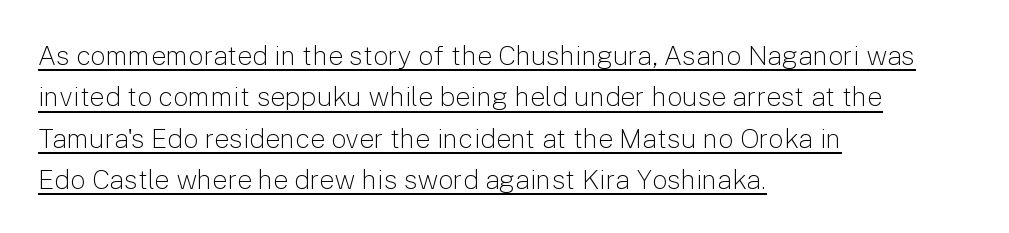
{"italic": "no", "bold": "no", "underline": "yes", "align": "left", "line_spacing": "normal", "line_spacing_ratio": 1.53, "letter_spacing": "normal", "letter_spacing_em": 0.0, "glyph_px": 27}
